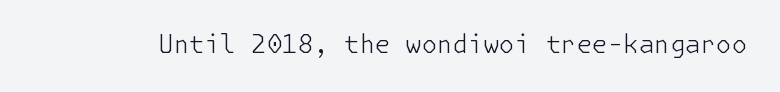
{"italic": "no", "bold": "no", "underline": "no", "letter_spacing": "normal", "letter_spacing_em": 0.0, "glyph_px": 25}
